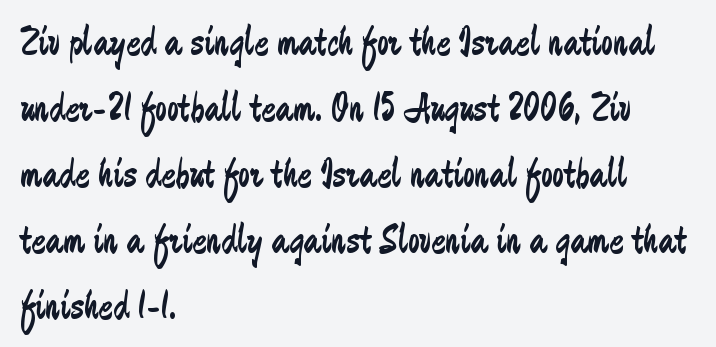
Each row of text sits above clean, open space. The face used here is proportionally spaced, like ordinary book or web type. In terms of leading, this rendering sits right in the middle. The paragraph has a hard left edge and a soft right edge. Default kerning and tracking; the words read as compact shapes.
